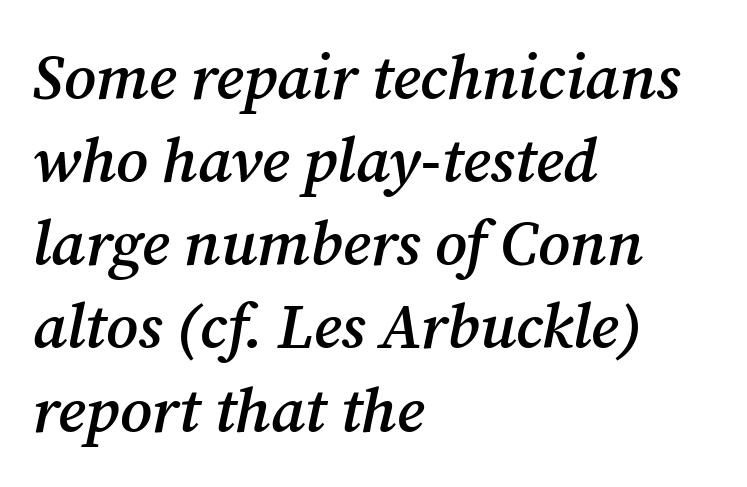
The image shows 63 px semibold serif type, italic (leaning right); set left-aligned, normal line spacing (1.32x), normal letter spacing, not underlined; medium stroke contrast and a medium x-height.
